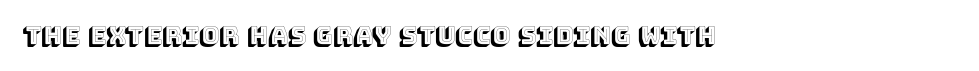
The image shows 24 px text type, upright; set left-aligned, normal letter spacing, not underlined.
